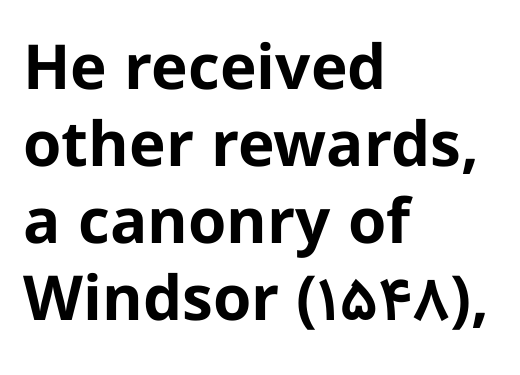
Lines of text with bare space underneath. Classification — sans serif. Nothing unusual about the tracking: characters are spaced as the font intends. Its strokes are broad and dark, the hallmark of bold type. The text block is weighted toward the left margin, trailing off unevenly rightward. This sample has the flowing, uneven cadence of proportional lettering.
